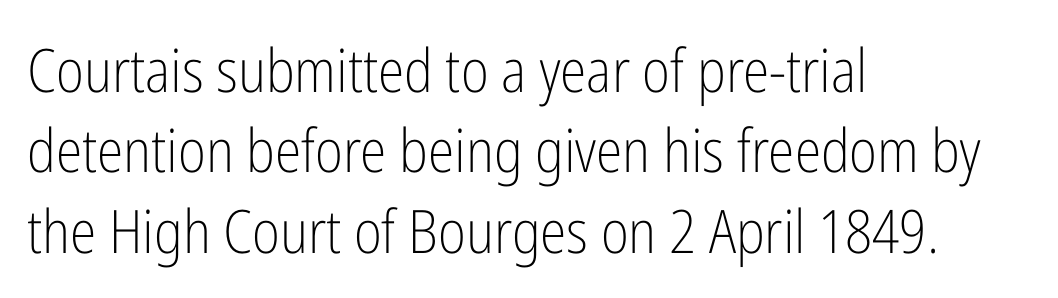
Observe the absence of serifs on each vertical stroke in this sample. Every character sits straight up, as roman type does. Successive baselines arrive at the customary interval. Descender tails drop into unmarked territory. Think of a printed novel: that variable character pitch is what you see here. There is no visible air inserted between adjacent glyphs.
